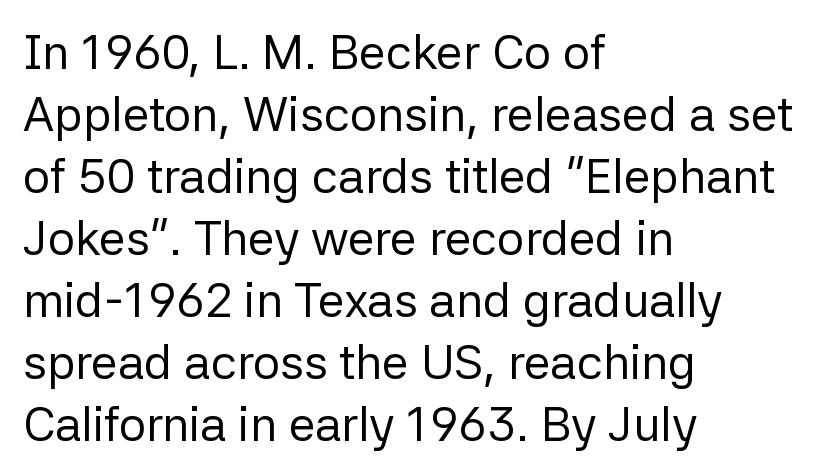
Q: Is the text bold? A: No.
Q: Is the text italic (slanted)? A: No, it is upright.
Q: Is the typeface a serif or a sans-serif typeface? A: Sans-serif.
Q: Is the text underlined? A: No.
Q: How is the paragraph aligned? A: Left-aligned.
Q: Is the spacing between letters normal or unusually wide? A: Normal.
Q: Is the spacing between lines tight, normal or loose? A: Normal.
Q: Width (condensed, normal, or wide)? A: Normal.
Q: Stroke contrast? A: Low.
Q: x-height? A: Medium.
Q: Monospaced? A: No.
